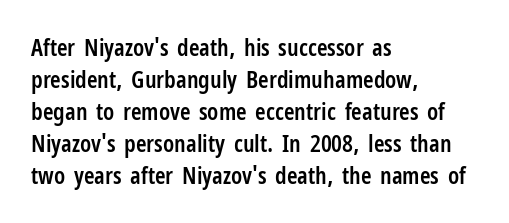
{"italic": "no", "bold": "semi", "underline": "no", "align": "left", "line_spacing": "normal", "line_spacing_ratio": 1.33, "letter_spacing": "normal", "letter_spacing_em": 0.0, "glyph_px": 24}
